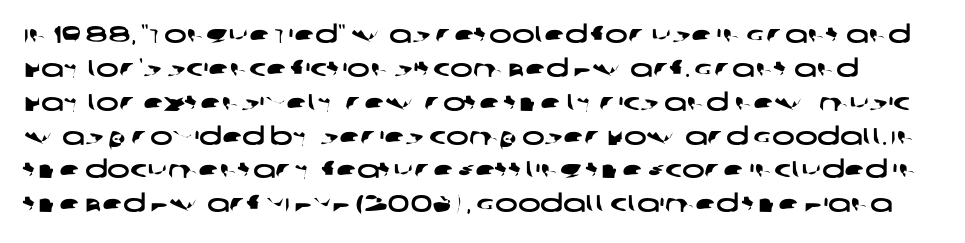
{"underline": "no", "line_spacing": "normal", "line_spacing_ratio": 1.41, "letter_spacing": "normal", "letter_spacing_em": 0.0, "glyph_px": 24}
